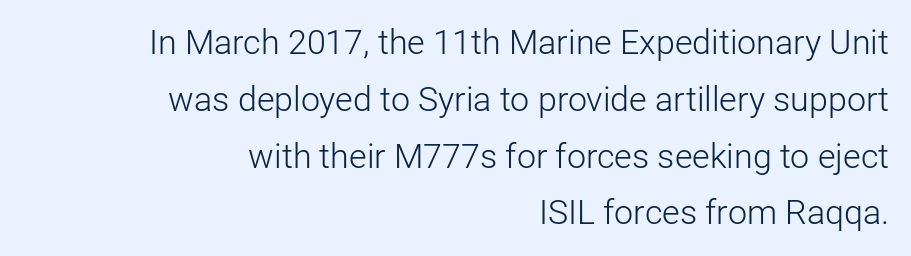
Q: Is the text bold? A: No.
Q: Is the text italic (slanted)? A: No, it is upright.
Q: Is the typeface a serif or a sans-serif typeface? A: Sans-serif.
Q: Is the text underlined? A: No.
Q: How is the paragraph aligned? A: Right-aligned.
Q: Is the spacing between letters normal or unusually wide? A: Normal.
Q: Is the spacing between lines tight, normal or loose? A: Normal.
Q: Width (condensed, normal, or wide)? A: Normal.
Q: Stroke contrast? A: Low.
Q: x-height? A: Medium.
Q: Monospaced? A: No.
